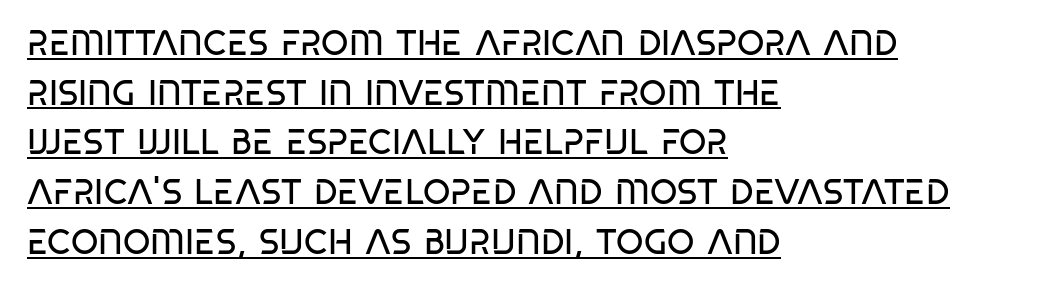
Q: Is the text bold? A: No.
Q: Is the typeface a serif or a sans-serif typeface? A: Sans-serif.
Q: Is the text underlined? A: Yes.
Q: How is the paragraph aligned? A: Left-aligned.
Q: Is the spacing between letters normal or unusually wide? A: Normal.
Q: Is the spacing between lines tight, normal or loose? A: Normal.
Q: Width (condensed, normal, or wide)? A: Condensed.
Q: Stroke contrast? A: Low.
Q: x-height? A: Large.
Q: Monospaced? A: No.
